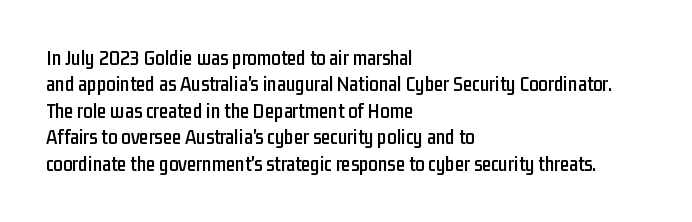
{"italic": "no", "underline": "no", "align": "left", "line_spacing": "normal", "line_spacing_ratio": 1.26, "letter_spacing": "normal", "letter_spacing_em": 0.0, "glyph_px": 21}
